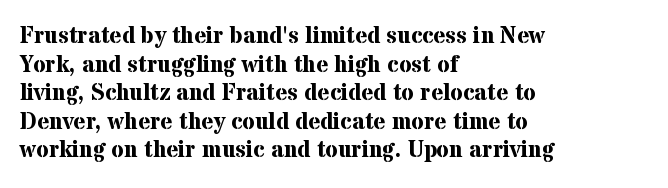
{"italic": "no", "bold": "yes", "underline": "no", "align": "left", "line_spacing_ratio": 1.24, "letter_spacing": "normal", "letter_spacing_em": 0.0, "glyph_px": 23}
